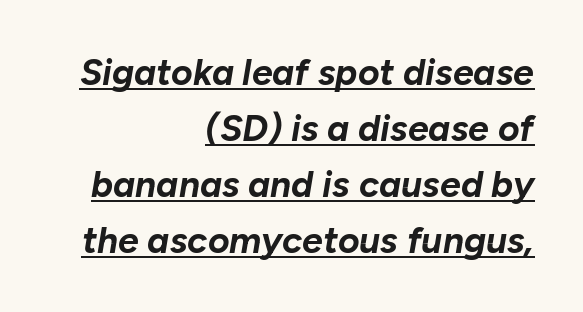
Q: Is the text bold? A: Yes.
Q: Is the text italic (slanted)? A: Yes, it leans right by about 10 degrees.
Q: Is the text underlined? A: Yes.
Q: How is the paragraph aligned? A: Right-aligned.
Q: Is the spacing between letters normal or unusually wide? A: Normal.
Q: Is the spacing between lines tight, normal or loose? A: Normal.
Q: Width (condensed, normal, or wide)? A: Normal.
Q: Stroke contrast? A: Low.
Q: x-height? A: Medium.
Q: Monospaced? A: No.
